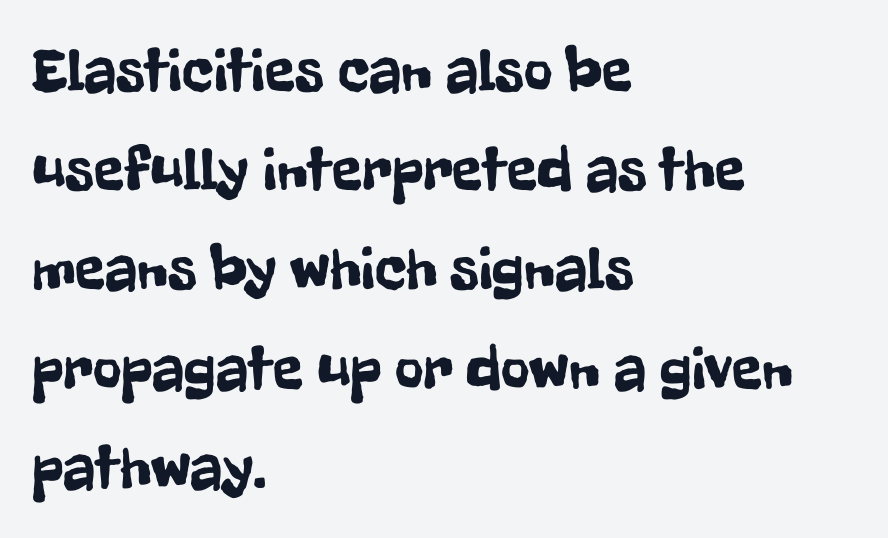
Q: Is the text italic (slanted)? A: No, it is upright.
Q: Is the typeface a serif or a sans-serif typeface? A: Sans-serif.
Q: Is the text underlined? A: No.
Q: How is the paragraph aligned? A: Left-aligned.
Q: Is the spacing between letters normal or unusually wide? A: Normal.
Q: Is the spacing between lines tight, normal or loose? A: Normal.
Q: Width (condensed, normal, or wide)? A: Condensed.
Q: Stroke contrast? A: Low.
Q: x-height? A: Medium.
Q: Monospaced? A: No.
